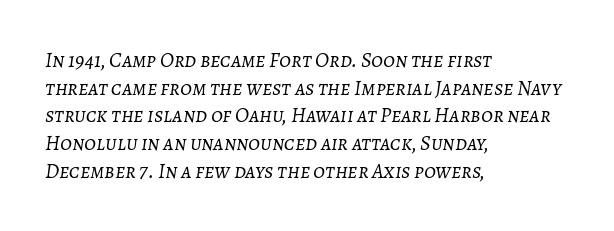
The image shows 21 px text type, italic (leaning right); set left-aligned, normal line spacing (1.32x), normal letter spacing, not underlined.
